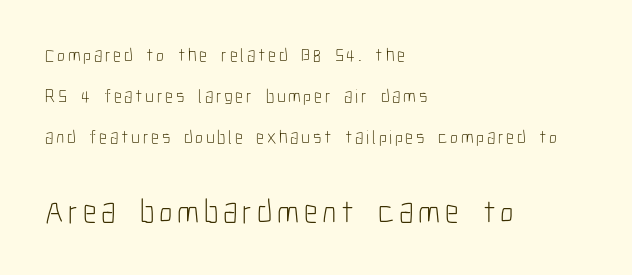
{"serif": "no", "italic": "no", "bold": "no", "weight": "light", "width": "condensed", "stroke_contrast": "low", "x_height": "medium", "monospaced": "no", "underline": "no", "align": "left", "line_spacing": "loose", "line_spacing_ratio": 2.17, "larger_block": "second", "size_ratio": 1.74, "glyph_px": 33}
